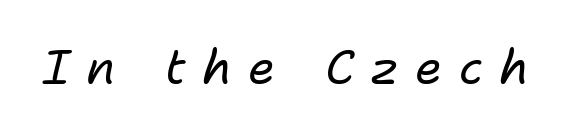
{"italic": "yes", "lean": "right", "slant_degrees": 11, "bold": "no", "weight": "regular", "width": "normal", "stroke_contrast": "low", "x_height": "medium", "monospaced": "no", "underline": "no", "letter_spacing": "wide", "letter_spacing_em": 0.34, "glyph_px": 48}
